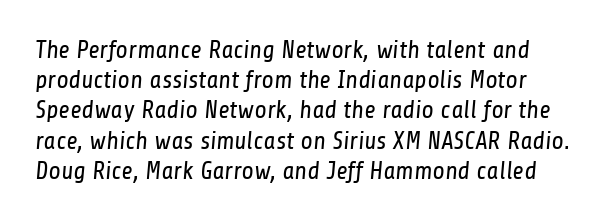
The image shows 25 px text type; set line spacing 1.21x, normal letter spacing, not underlined.
